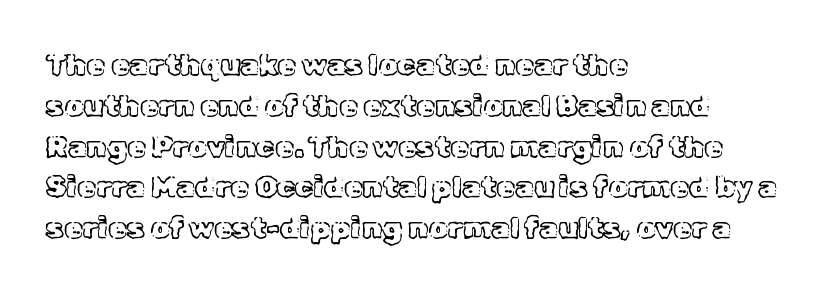
The image shows 30 px text type, upright; set left-aligned, normal line spacing (1.36x), normal letter spacing, not underlined; a medium x-height.
